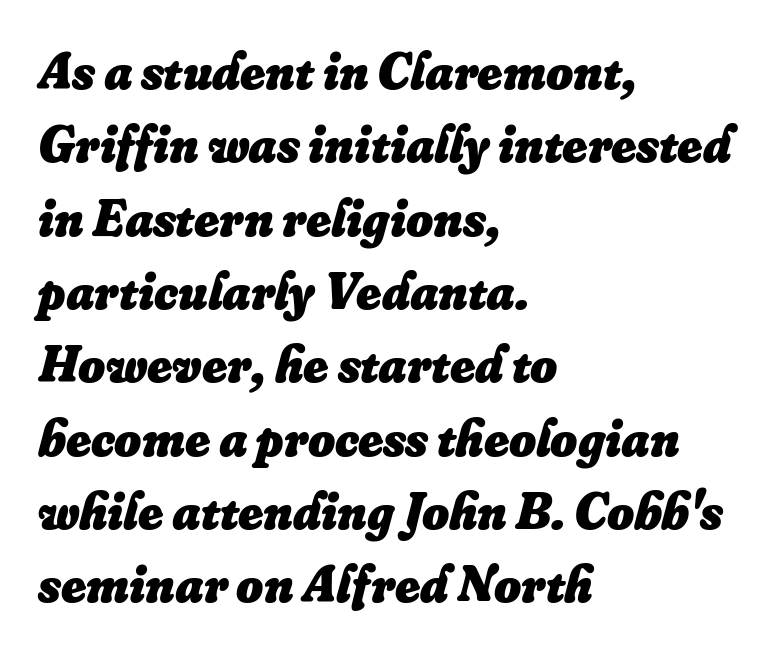
{"italic": "yes", "lean": "right", "slant_degrees": 16, "bold": "yes", "weight": "heavy", "width": "normal", "stroke_contrast": "low", "x_height": "small", "monospaced": "no", "underline": "no", "align": "left", "line_spacing": "normal", "line_spacing_ratio": 1.41, "letter_spacing": "normal", "letter_spacing_em": 0.0, "glyph_px": 52}
